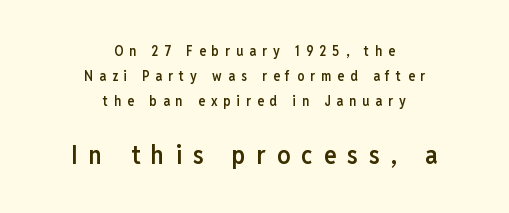
The image shows 26 px text type, upright; set centered, line spacing 1.78x, unusually wide letter spacing (+0.43 em), not underlined; the second (bottom) block is 1.86x larger.
